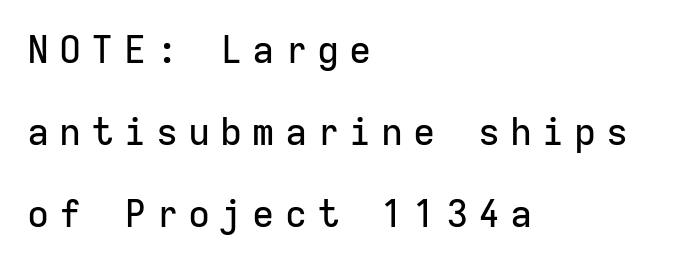
Q: Is the text italic (slanted)? A: No, it is upright.
Q: Is the typeface a serif or a sans-serif typeface? A: Sans-serif.
Q: Is the text underlined? A: No.
Q: How is the paragraph aligned? A: Left-aligned.
Q: Is the spacing between letters normal or unusually wide? A: Unusually wide.
Q: Is the spacing between lines tight, normal or loose? A: Loose.
Q: Width (condensed, normal, or wide)? A: Normal.
Q: Stroke contrast? A: Low.
Q: x-height? A: Medium.
Q: Monospaced? A: Yes.
